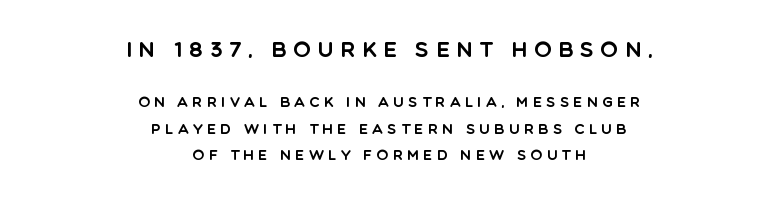
Q: Is the text italic (slanted)? A: No, it is upright.
Q: Is the text underlined? A: No.
Q: How is the paragraph aligned? A: Centered.
Q: Is the spacing between letters normal or unusually wide? A: Unusually wide.
Q: Which block of text is set in a larger size, the first (top) or the second (bottom)? A: The first (top) one.
